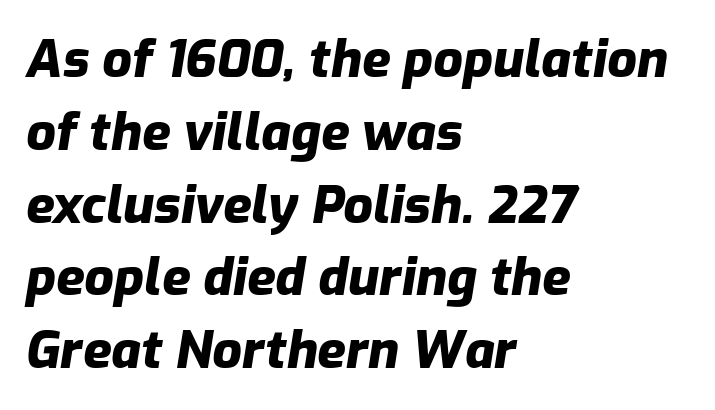
Characters follow at the spacing the type designer built in. This sample is left-justified, so line endings fall wherever the words run out. Yep, that's italic — everything's leaning. Quick note: interline space is typical. Do the characters align in a grid? No, the font is proportional. Just letters on the line, the space beneath them empty.
